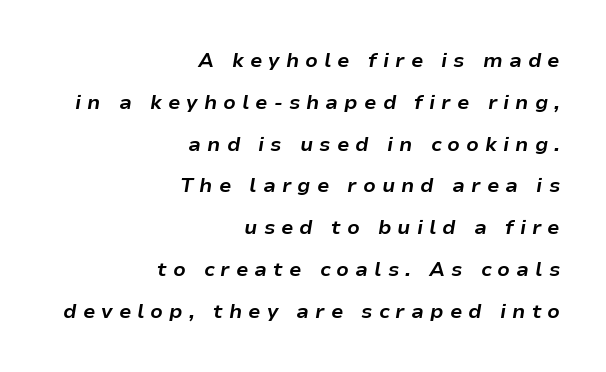
Q: Is the text bold? A: Yes.
Q: Is the text italic (slanted)? A: Yes, it leans right by about 9 degrees.
Q: Is the text underlined? A: No.
Q: How is the paragraph aligned? A: Right-aligned.
Q: Is the spacing between letters normal or unusually wide? A: Unusually wide.
Q: Is the spacing between lines tight, normal or loose? A: Loose.
